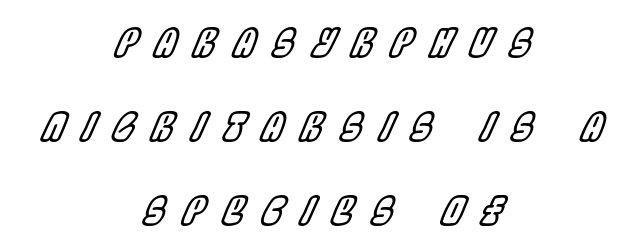
The image shows 39 px condensed type, italic (leaning right); set centered, loose line spacing (2.15x), unusually wide letter spacing (+0.45 em), not underlined; a large x-height.
